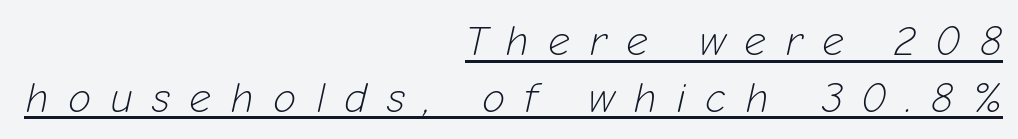
{"italic": "yes", "lean": "right", "slant_degrees": 12, "bold": "no", "weight": "light", "width": "normal", "stroke_contrast": "low", "x_height": "medium", "monospaced": "no", "underline": "yes", "align": "right", "line_spacing": "normal", "line_spacing_ratio": 1.32, "letter_spacing": "wide", "letter_spacing_em": 0.44, "glyph_px": 43}
